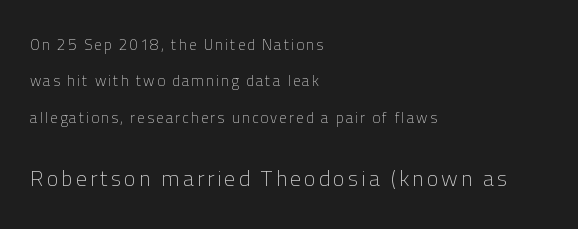
Q: Is the text bold? A: No.
Q: Is the text italic (slanted)? A: No, it is upright.
Q: Is the text underlined? A: No.
Q: How is the paragraph aligned? A: Left-aligned.
Q: Is the spacing between lines tight, normal or loose? A: Loose.
Q: Which block of text is set in a larger size, the first (top) or the second (bottom)? A: The second (bottom) one.
